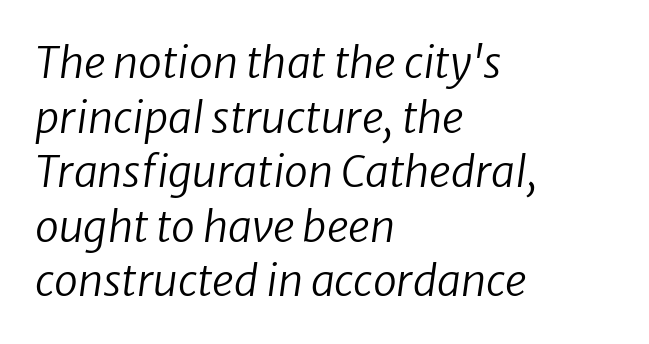
The image shows 43 px regular-weight sans-serif type; set left-aligned, normal line spacing (1.27x), normal letter spacing, not underlined; low stroke contrast and a medium x-height.
